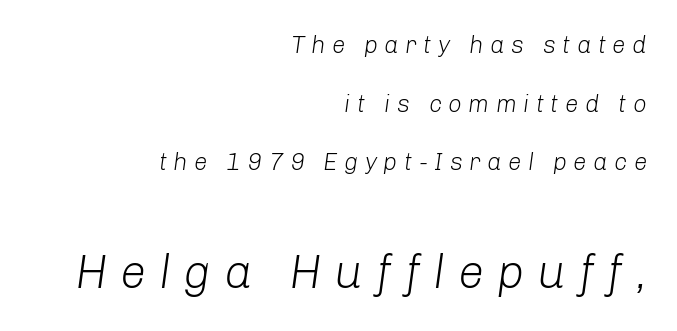
The image shows 47 px light type, italic (leaning right); set right-aligned, loose line spacing (2.44x), unusually wide letter spacing (+0.27 em), not underlined; the second (bottom) block is 1.96x larger; low stroke contrast and a medium x-height.
